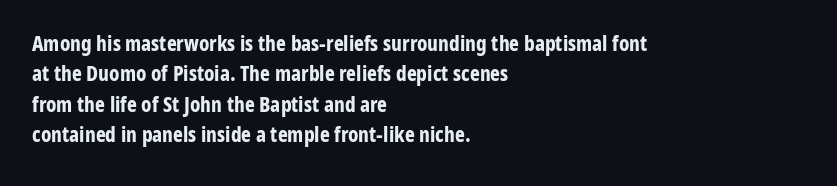
Q: Is the text bold? A: Yes.
Q: Is the text italic (slanted)? A: No, it is upright.
Q: Is the text underlined? A: No.
Q: How is the paragraph aligned? A: Left-aligned.
Q: Is the spacing between letters normal or unusually wide? A: Normal.
Q: Is the spacing between lines tight, normal or loose? A: Normal.
